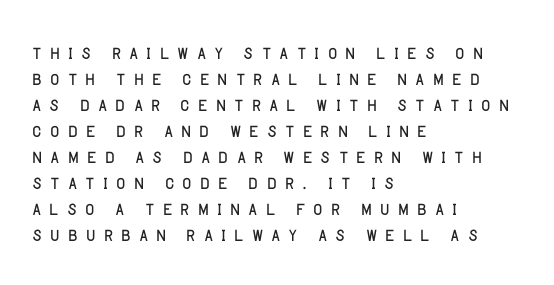
Q: Is the text bold? A: No.
Q: Is the text italic (slanted)? A: No, it is upright.
Q: Is the text underlined? A: No.
Q: How is the paragraph aligned? A: Left-aligned.
Q: Is the spacing between letters normal or unusually wide? A: Unusually wide.
Q: Is the spacing between lines tight, normal or loose? A: Tight.
